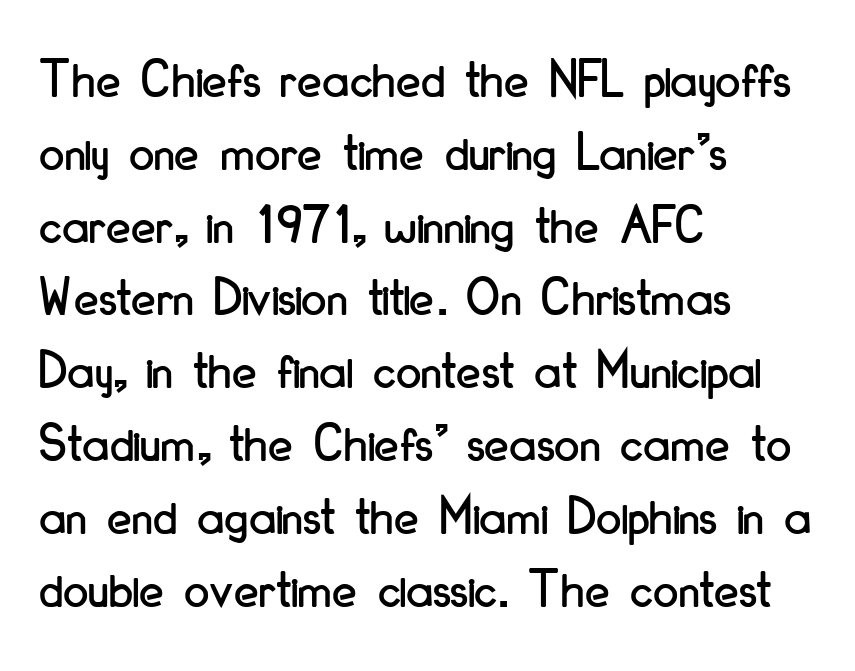
The image shows 56 px condensed sans-serif type, upright; set left-aligned, normal line spacing (1.3x), normal letter spacing, not underlined; low stroke contrast and a small x-height.
